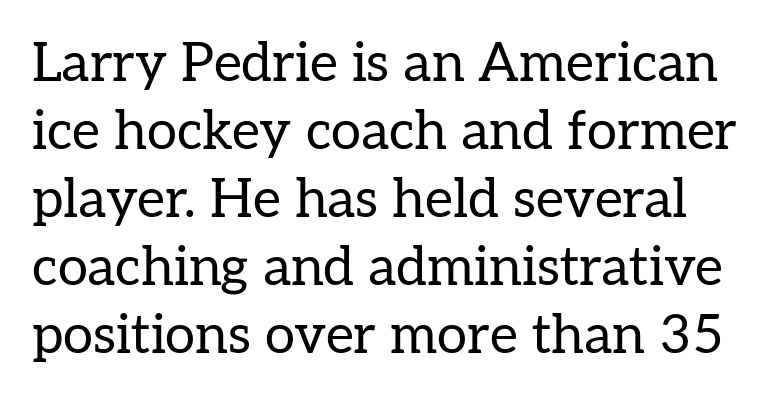
The image shows 54 px regular-weight serif type, upright; set normal line spacing (1.26x), normal letter spacing, not underlined; low stroke contrast and a medium x-height.
